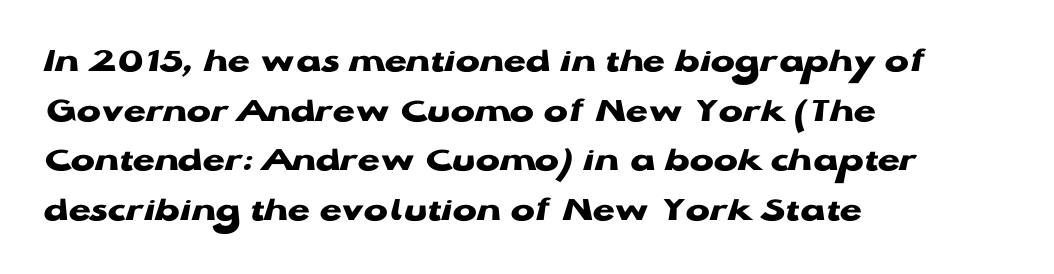
Q: Is the text bold? A: Yes.
Q: Is the text italic (slanted)? A: No, it is upright.
Q: Is the typeface a serif or a sans-serif typeface? A: Sans-serif.
Q: Is the text underlined? A: No.
Q: How is the paragraph aligned? A: Left-aligned.
Q: Is the spacing between letters normal or unusually wide? A: Normal.
Q: Is the spacing between lines tight, normal or loose? A: Normal.
Q: Width (condensed, normal, or wide)? A: Wide.
Q: Stroke contrast? A: Low.
Q: x-height? A: Medium.
Q: Monospaced? A: No.
